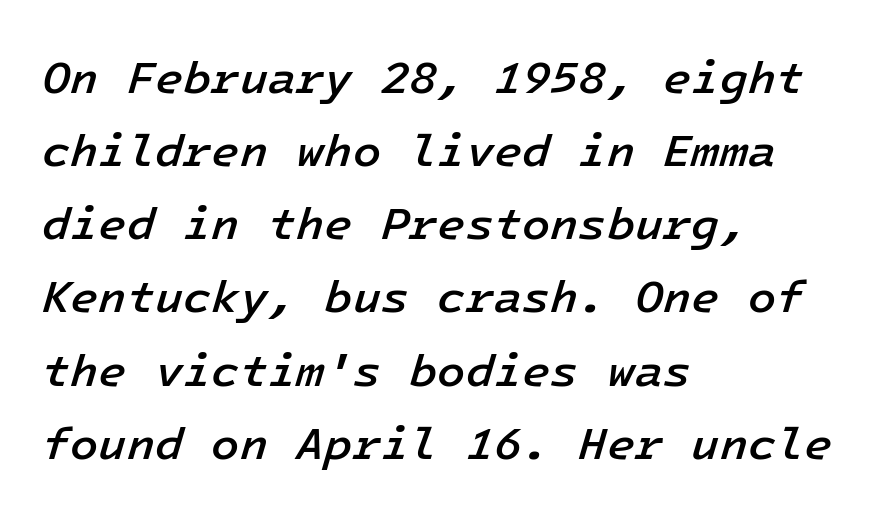
The image shows 46 px semibold type, italic (leaning right); set left-aligned, normal line spacing (1.59x), normal letter spacing, not underlined; low stroke contrast and a medium x-height.
